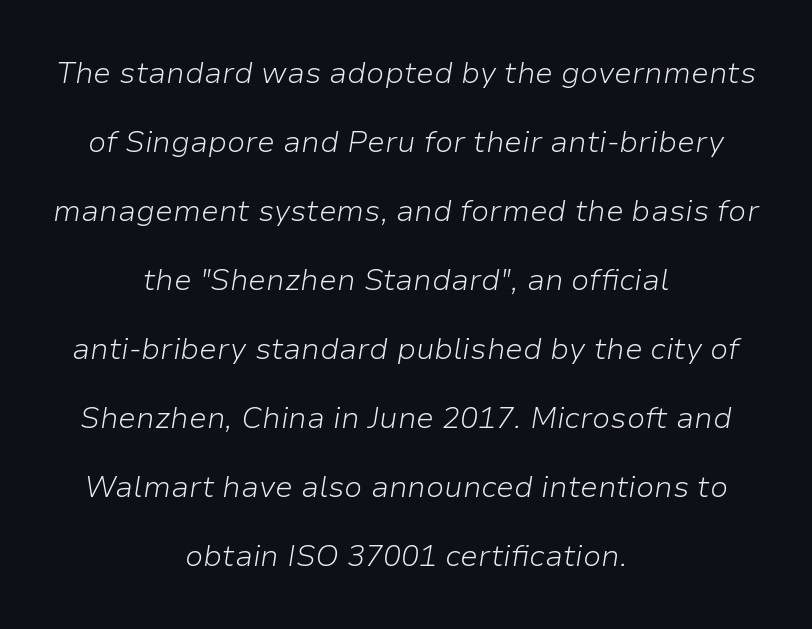
Q: Is the text bold? A: No.
Q: Is the text italic (slanted)? A: Yes, it leans right by about 9 degrees.
Q: Is the text underlined? A: No.
Q: How is the paragraph aligned? A: Centered.
Q: Is the spacing between letters normal or unusually wide? A: Normal.
Q: Is the spacing between lines tight, normal or loose? A: Loose.
Q: Width (condensed, normal, or wide)? A: Normal.
Q: Stroke contrast? A: Low.
Q: x-height? A: Medium.
Q: Monospaced? A: No.
